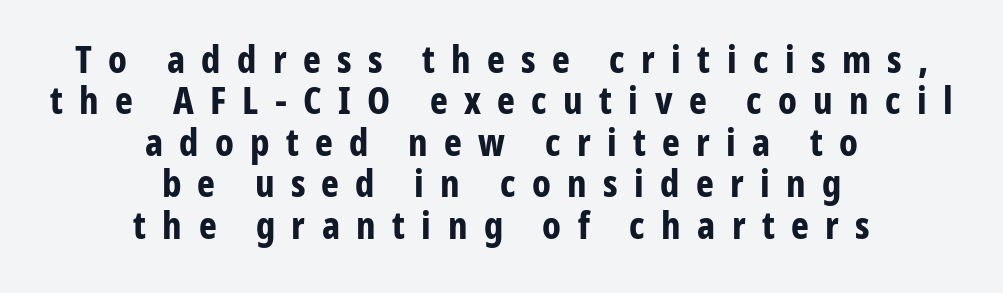
The image shows 38 px bold, condensed sans-serif type, upright; set centered, tight line spacing (1.09x), unusually wide letter spacing (+0.43 em), not underlined; low stroke contrast and a medium x-height.
